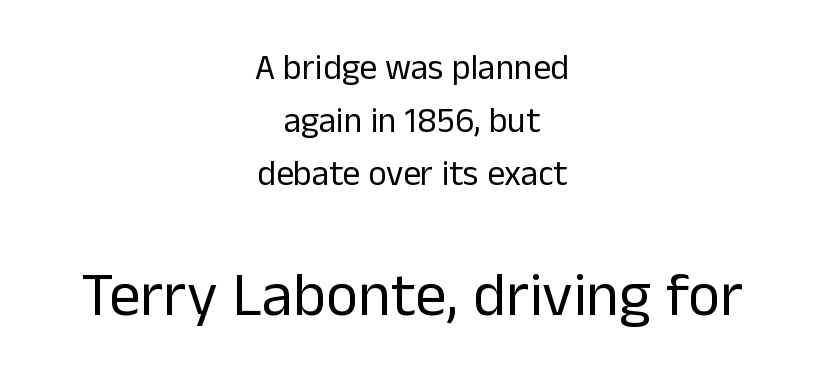
{"serif": "no", "italic": "no", "bold": "no", "weight": "regular", "width": "normal", "stroke_contrast": "low", "x_height": "medium", "monospaced": "no", "underline": "no", "align": "center", "line_spacing": "normal", "line_spacing_ratio": 1.51, "letter_spacing": "normal", "letter_spacing_em": 0.0, "larger_block": "second", "size_ratio": 1.77, "glyph_px": 62}
